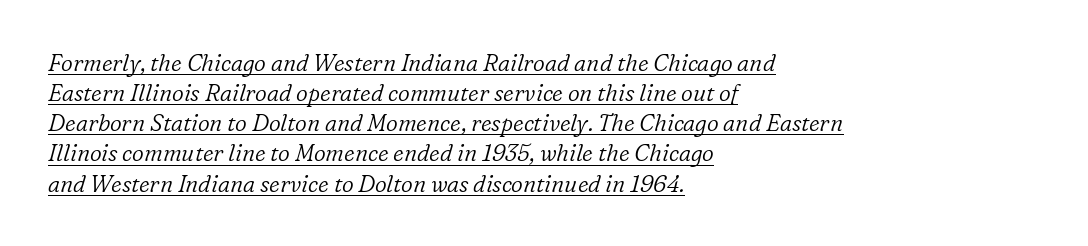
Q: Is the text bold? A: No.
Q: Is the text italic (slanted)? A: Yes, it leans right by about 16 degrees.
Q: Is the text underlined? A: Yes.
Q: How is the paragraph aligned? A: Left-aligned.
Q: Is the spacing between letters normal or unusually wide? A: Normal.
Q: Is the spacing between lines tight, normal or loose? A: Normal.
